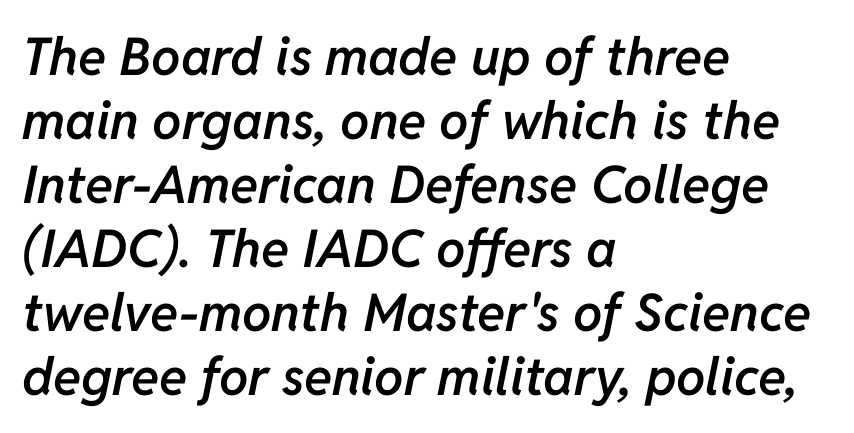
{"italic": "yes", "lean": "right", "slant_degrees": 11, "bold": "semi", "weight": "semibold", "width": "normal", "stroke_contrast": "low", "x_height": "medium", "monospaced": "no", "underline": "no", "align": "left", "line_spacing_ratio": 1.23, "letter_spacing": "normal", "letter_spacing_em": 0.0, "glyph_px": 52}
